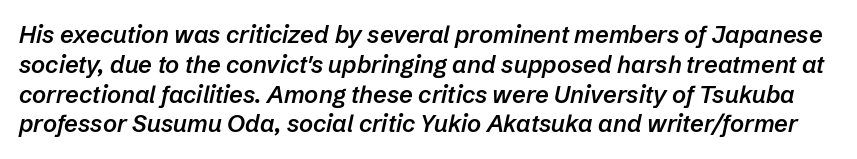
The letterforms sit shoulder to shoulder at normal distance. The words here are not underlined. An italicized treatment has been applied to the whole sample. A somewhat darkened texture: the type is semibold rather than bold.
